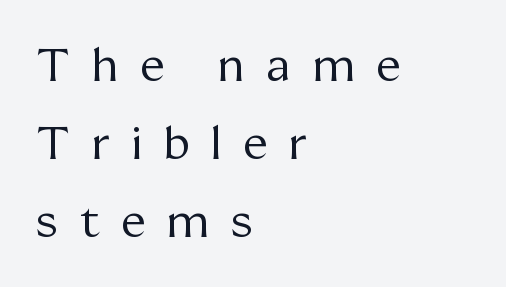
This is not heavy type; no bold has been used. The letters advance in unequal steps, a hallmark of proportional type. Posture: upright roman. Each row of text sits above clean, open space.
